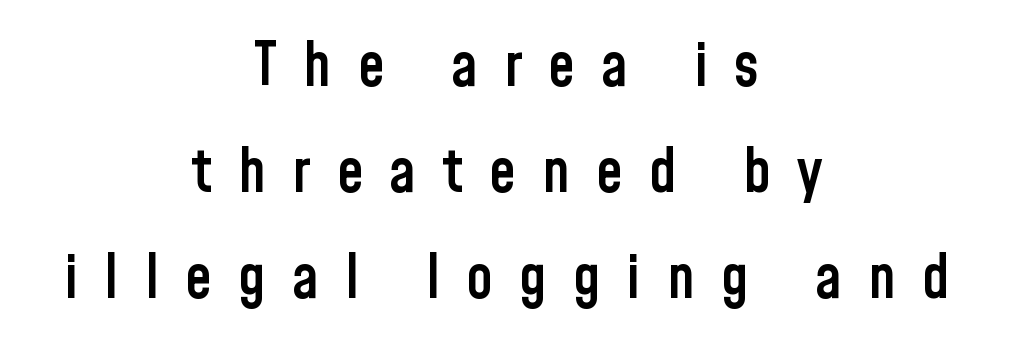
{"serif": "no", "italic": "no", "bold": "semi", "weight": "semibold", "width": "condensed", "stroke_contrast": "low", "x_height": "medium", "monospaced": "no", "underline": "no", "align": "center", "line_spacing_ratio": 1.77, "letter_spacing": "wide", "letter_spacing_em": 0.44, "glyph_px": 60}
